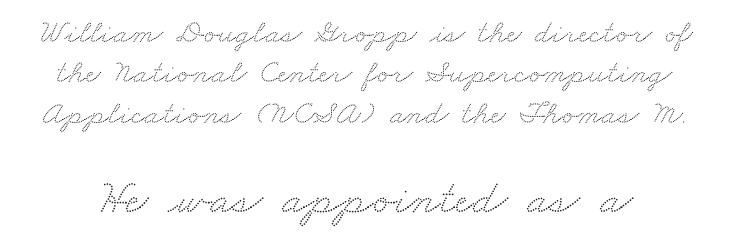
Q: Is the typeface a serif or a sans-serif typeface? A: Serif.
Q: Is the text underlined? A: No.
Q: Is the spacing between letters normal or unusually wide? A: Normal.
Q: Which block of text is set in a larger size, the first (top) or the second (bottom)? A: The second (bottom) one.
Q: Width (condensed, normal, or wide)? A: Wide.
Q: Stroke contrast? A: Medium.
Q: x-height? A: Small.
Q: Monospaced? A: No.
